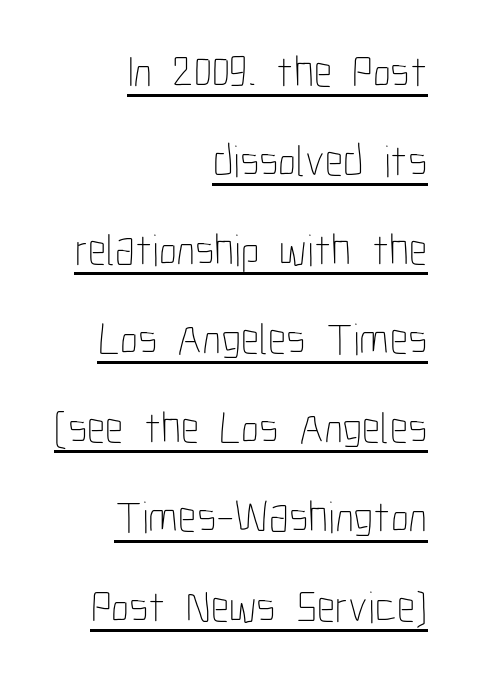
These glyphs show unthickened strokes, regular width or finer. Is the letter spacing exaggerated? No — it looks like the ordinary default. Students, observe: this is what heavily led, spacious text looks like. Emphasis is given by a line drawn under the lettering. Vertical strokes here are truly vertical. The paragraph shown leans on its right margin.
